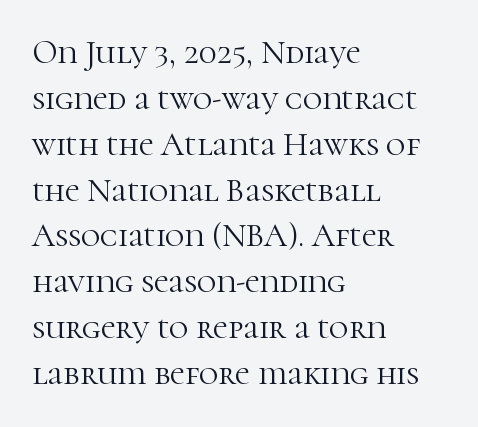
The image shows 33 px light serif type, upright; set left-aligned, normal line spacing (1.39x), normal letter spacing, not underlined; high stroke contrast and a medium x-height.
